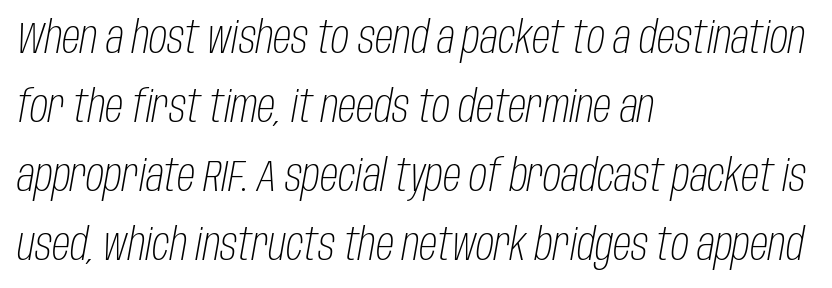
The image shows 45 px light, condensed type, italic (leaning right); set left-aligned, normal line spacing (1.53x), normal letter spacing, not underlined; low stroke contrast and a large x-height.
